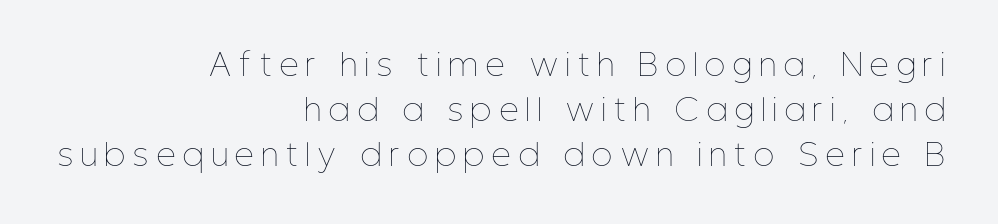
In terms of posture, this sample is upright. The lines are quadded right. The block of text has a typical density, with ordinary space between rows. Check under the words: just untouched page. This sample has the flowing, uneven cadence of proportional lettering.
